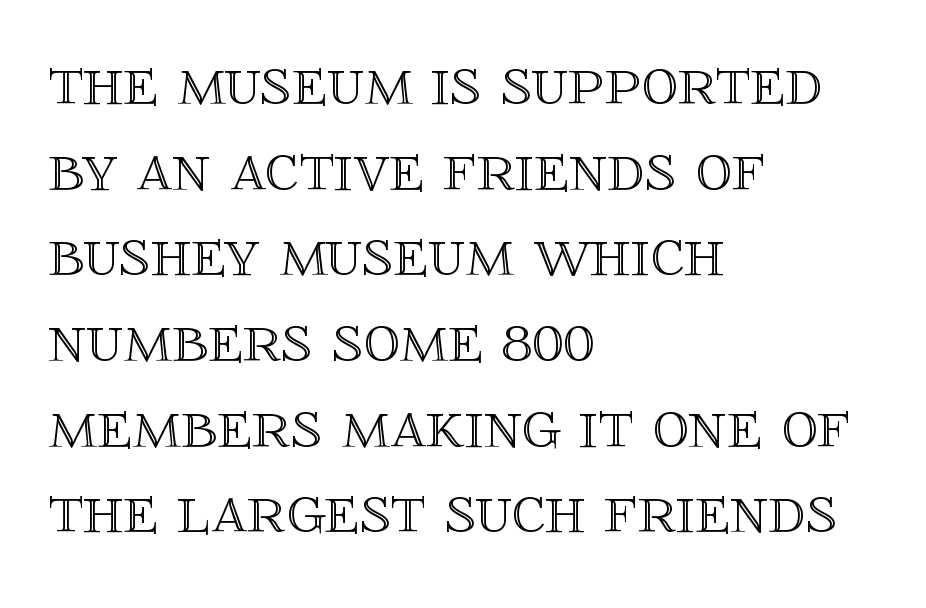
Q: Is the text italic (slanted)? A: No, it is upright.
Q: Is the text underlined? A: No.
Q: How is the paragraph aligned? A: Left-aligned.
Q: Is the spacing between letters normal or unusually wide? A: Normal.
Q: Width (condensed, normal, or wide)? A: Normal.
Q: x-height? A: Large.
Q: Monospaced? A: No.
